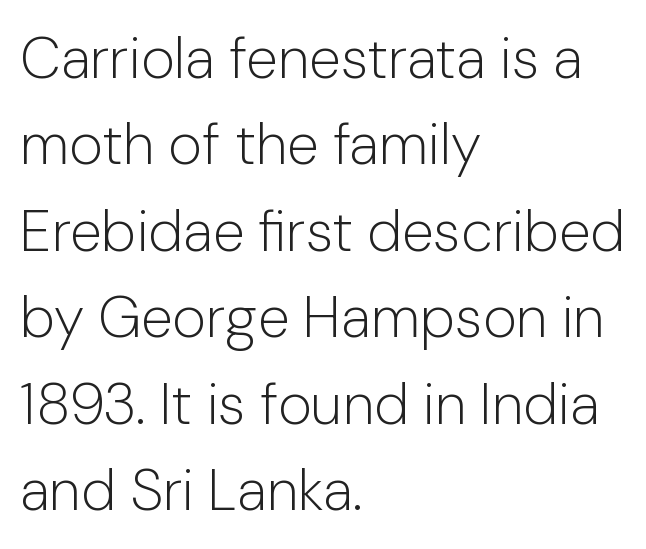
Vertically, the passage feels balanced, rows spaced as you'd expect. A typesetter would call this zero additional tracking. The lines in this sample share a left origin and differ only in where they stop. These glyphs show unthickened strokes, regular width or finer. The rendering shows plain stroke endings on the letterforms — a sans-serif design. The zone under the glyphs is completely vacant.
